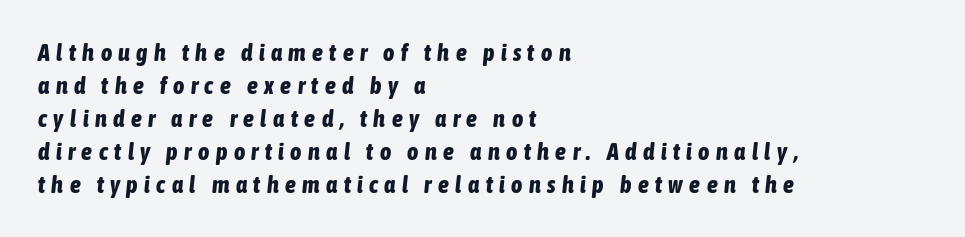
Q: Is the text bold? A: Yes.
Q: Is the text italic (slanted)? A: Yes, it leans right by about 6 degrees.
Q: Is the text underlined? A: No.
Q: How is the paragraph aligned? A: Left-aligned.
Q: Is the spacing between letters normal or unusually wide? A: Unusually wide.
Q: Is the spacing between lines tight, normal or loose? A: Normal.
